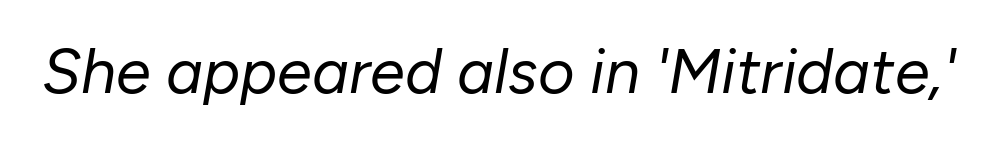
{"italic": "yes", "lean": "right", "slant_degrees": 10, "bold": "no", "weight": "regular", "width": "normal", "stroke_contrast": "low", "x_height": "medium", "monospaced": "no", "underline": "no", "letter_spacing": "normal", "letter_spacing_em": 0.0, "glyph_px": 63}
